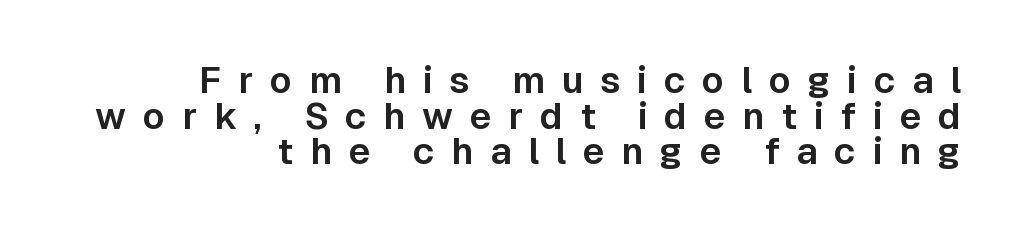
{"serif": "no", "italic": "no", "width": "normal", "stroke_contrast": "low", "x_height": "medium", "monospaced": "no", "underline": "no", "align": "right", "line_spacing": "tight", "line_spacing_ratio": 0.96, "letter_spacing": "wide", "letter_spacing_em": 0.45, "glyph_px": 37}
